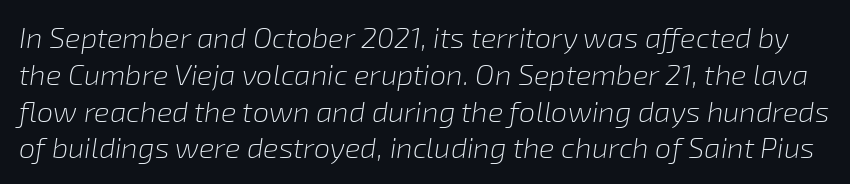
The typesetting does not lean heavy: it is not bold. Regular leading. The space directly below the letters is spotless. Yep, that's italic — everything's leaning.
